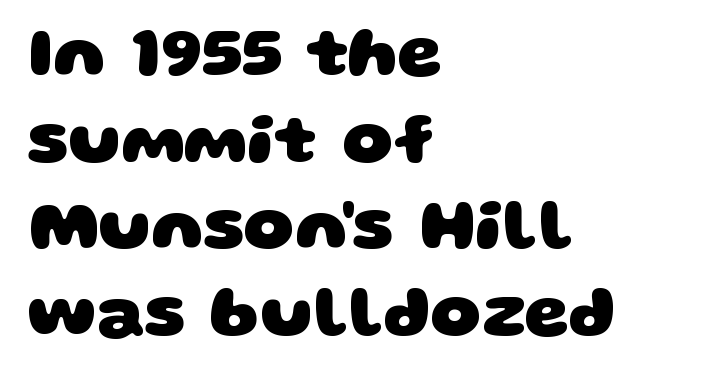
Q: Is the text bold? A: Yes.
Q: Is the typeface a serif or a sans-serif typeface? A: Sans-serif.
Q: Is the text underlined? A: No.
Q: How is the paragraph aligned? A: Left-aligned.
Q: Is the spacing between letters normal or unusually wide? A: Normal.
Q: Width (condensed, normal, or wide)? A: Wide.
Q: Stroke contrast? A: Low.
Q: x-height? A: Large.
Q: Monospaced? A: No.
